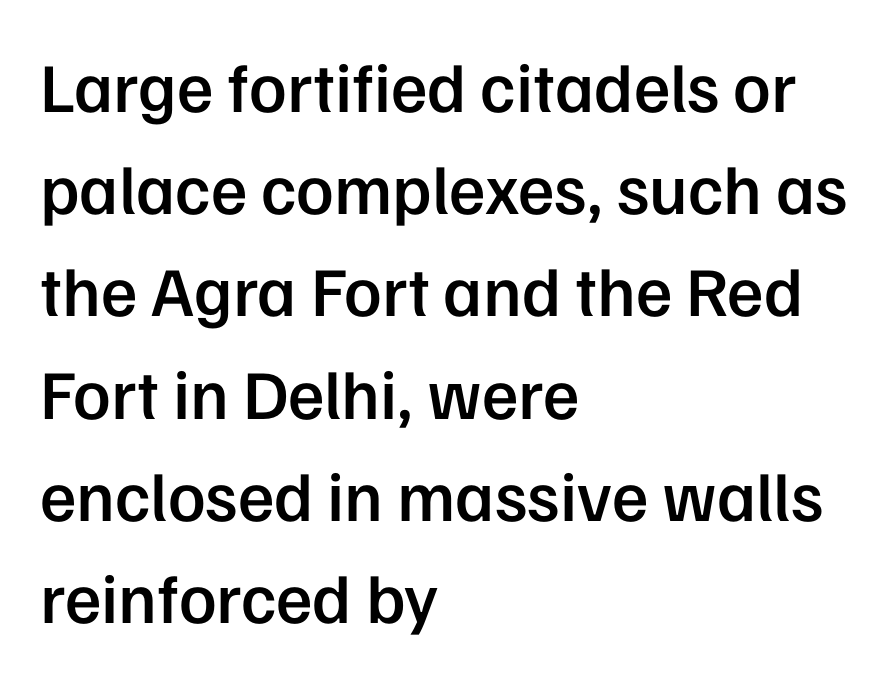
This sample has the flowing, uneven cadence of proportional lettering. The letters carry no serifs — their stems end cleanly without finishing strokes. The lines are quadded left. Does the leading feel generous? No, just average. Caption: standard tracking, unaltered. Lines of text with bare space underneath.
